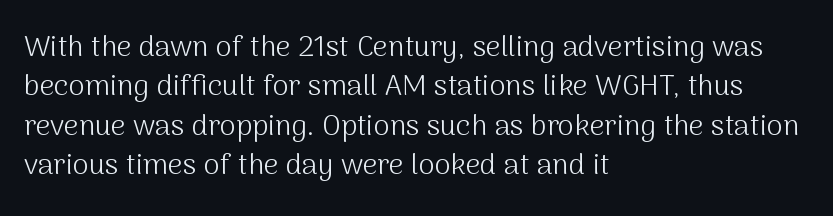
Check under the words: just untouched page. In CSS terms this would be text-align: left. This is the regular roman posture of the typeface. Each word holds together tightly as a unit, with standard inter-letter gaps. Here the designer chose a conventional face with non-uniform glyph widths. If you measured baseline to baseline, you'd find a middling distance.
